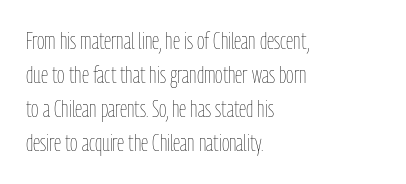
Q: Is the text bold? A: No.
Q: Is the text italic (slanted)? A: No, it is upright.
Q: Is the text underlined? A: No.
Q: How is the paragraph aligned? A: Left-aligned.
Q: Is the spacing between letters normal or unusually wide? A: Normal.
Q: Is the spacing between lines tight, normal or loose? A: Normal.
